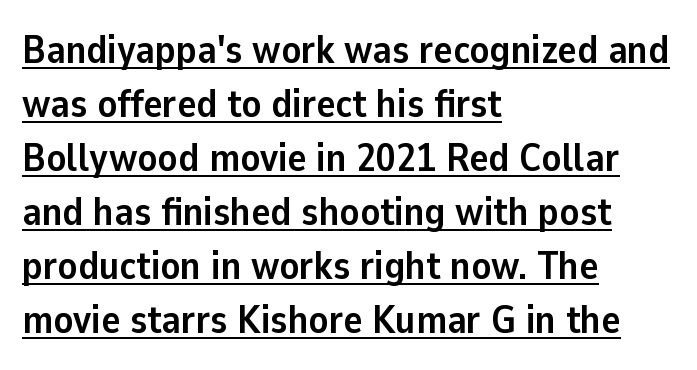
Short and long lines alike share a common starting point at left. The rendering uses a bold face; every stroke is thick and dark. The rendering uses natural spacing where letterforms have individual widths. Underlined type. This sample uses plain, unmodified letter spacing. Tall strokes in this sample are plumb rather than angled.
